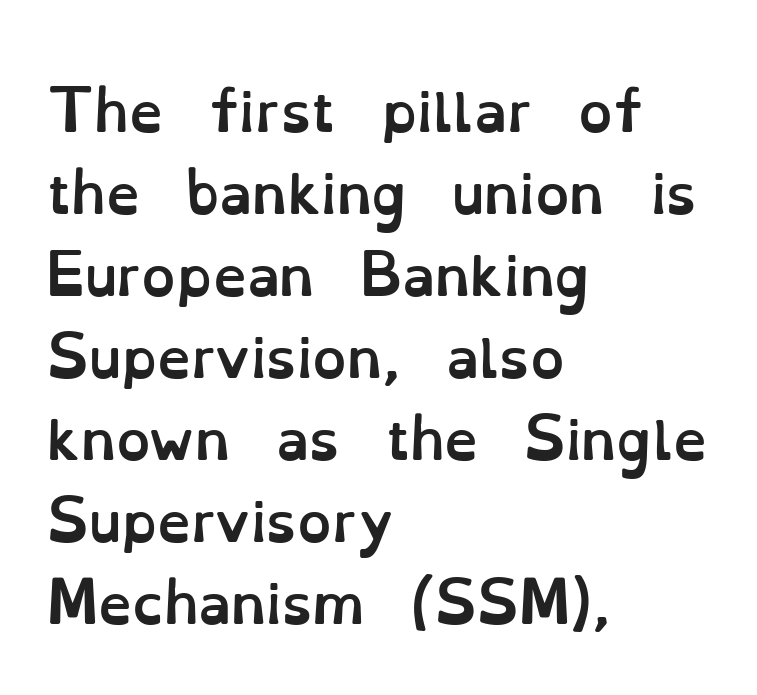
Normally led — the rows are evenly, conventionally spaced. The lines are quadded left. Each word holds together tightly as a unit, with standard inter-letter gaps. The font's upright variant was chosen for this text. Is the type bold? Yes — the strokes are clearly thick and heavy.
